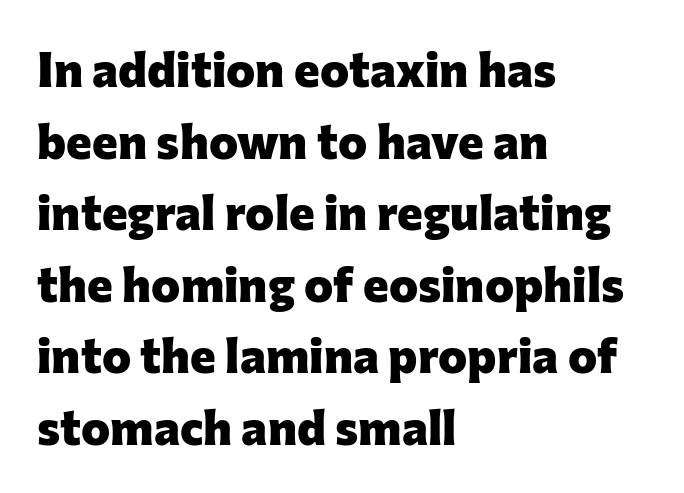
The lettering stays uniformly vertical, giving the passage a roman look. Any mark beneath the type? The region is blank. Do the characters align in a grid? No, the font is proportional. What stands out about the letter spacing? Nothing — it is the standard amount.
